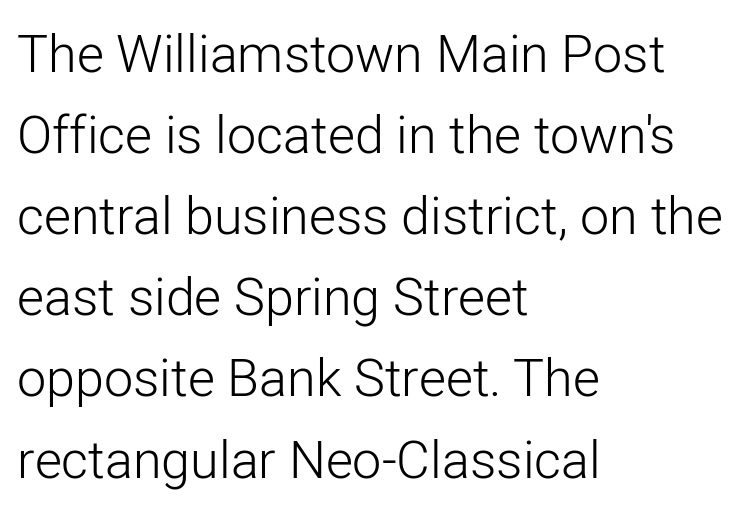
The image shows 52 px light sans-serif type, upright; set left-aligned, normal line spacing (1.56x), normal letter spacing, not underlined; low stroke contrast and a medium x-height.
